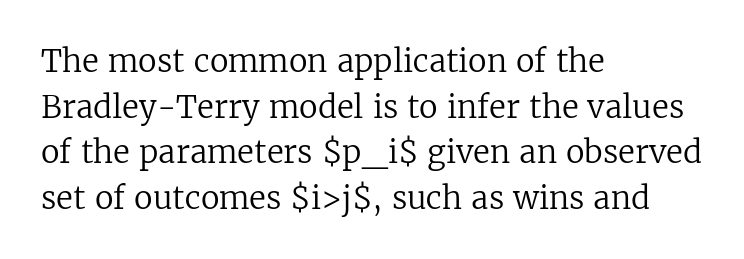
Q: Is the text bold? A: No.
Q: Is the text italic (slanted)? A: No, it is upright.
Q: Is the typeface a serif or a sans-serif typeface? A: Serif.
Q: Is the text underlined? A: No.
Q: How is the paragraph aligned? A: Left-aligned.
Q: Is the spacing between letters normal or unusually wide? A: Normal.
Q: Is the spacing between lines tight, normal or loose? A: Normal.
Q: Width (condensed, normal, or wide)? A: Normal.
Q: Stroke contrast? A: Low.
Q: x-height? A: Medium.
Q: Monospaced? A: No.
